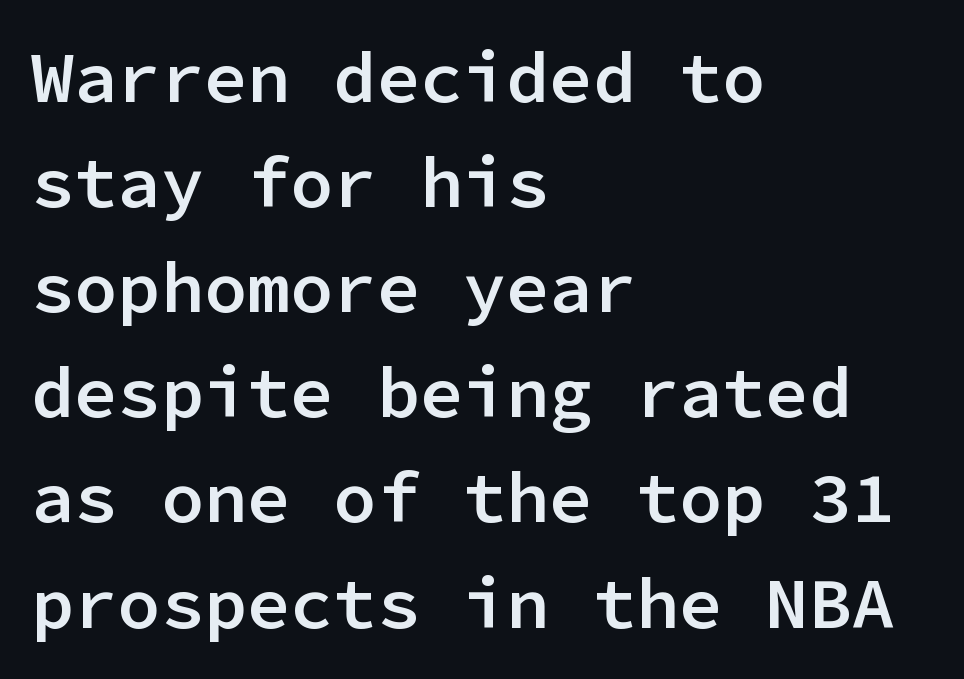
The image shows 72 px semibold sans-serif type, upright, monospaced; set left-aligned, normal line spacing (1.46x), normal letter spacing, not underlined; low stroke contrast and a medium x-height.
